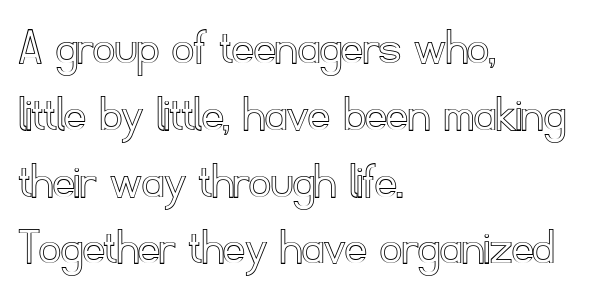
Q: Is the text italic (slanted)? A: No, it is upright.
Q: Is the text underlined? A: No.
Q: How is the paragraph aligned? A: Left-aligned.
Q: Is the spacing between letters normal or unusually wide? A: Normal.
Q: Is the spacing between lines tight, normal or loose? A: Normal.
Q: Width (condensed, normal, or wide)? A: Normal.
Q: x-height? A: Small.
Q: Monospaced? A: No.
